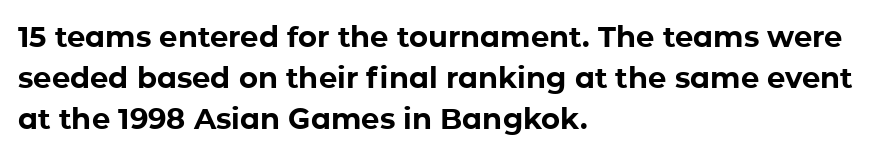
Observe the absence of serifs on each vertical stroke in this sample. These lines are rendered in a variable-pitch font. Quick note: not italic, upright. A dark, heavy texture on the line: the type is bold.
